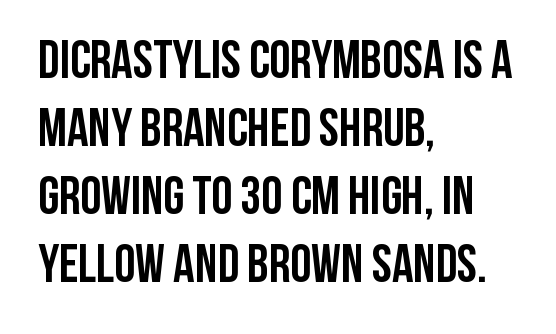
The image shows 53 px semibold, condensed sans-serif type, upright; set left-aligned, normal line spacing (1.28x), normal letter spacing, not underlined; low stroke contrast and a large x-height.
